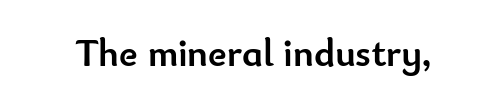
The image shows 39 px semibold sans-serif type, upright; set normal letter spacing, not underlined; low stroke contrast and a small x-height.
